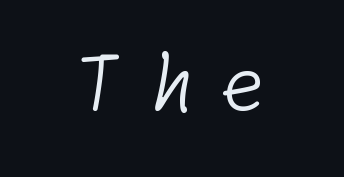
Q: Is the text bold? A: No.
Q: Is the typeface a serif or a sans-serif typeface? A: Sans-serif.
Q: Is the text underlined? A: No.
Q: Is the spacing between letters normal or unusually wide? A: Unusually wide.
Q: Width (condensed, normal, or wide)? A: Normal.
Q: Stroke contrast? A: Low.
Q: x-height? A: Medium.
